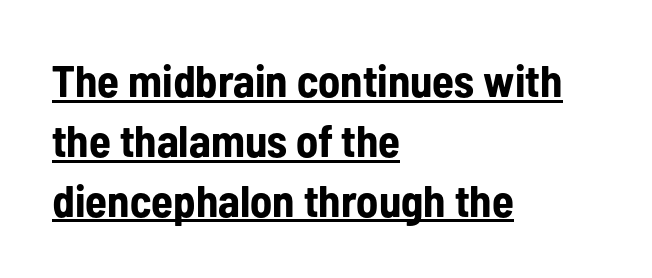
Designer's note — italics off, roman on. This rendering features underlined lettering. Classification — sans serif. Here the designer chose a conventional face with non-uniform glyph widths. Is the letter spacing exaggerated? No — it looks like the ordinary default. In terms of leading, this rendering sits right in the middle.
